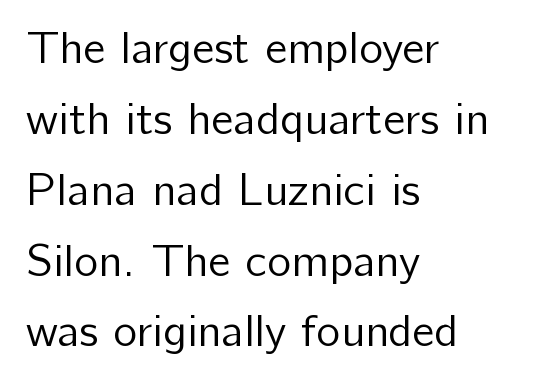
Which margin do the lines hug? The left one — the right edge is uneven. Look at the bottom of the vertical strokes: they stop flat, with no serifs. The baseline area is clear. The vertical gap from one line to the next is medium. Tracking here is standard; glyphs follow each other at the usual distance. Italic? Not at all — the glyphs are vertical.
